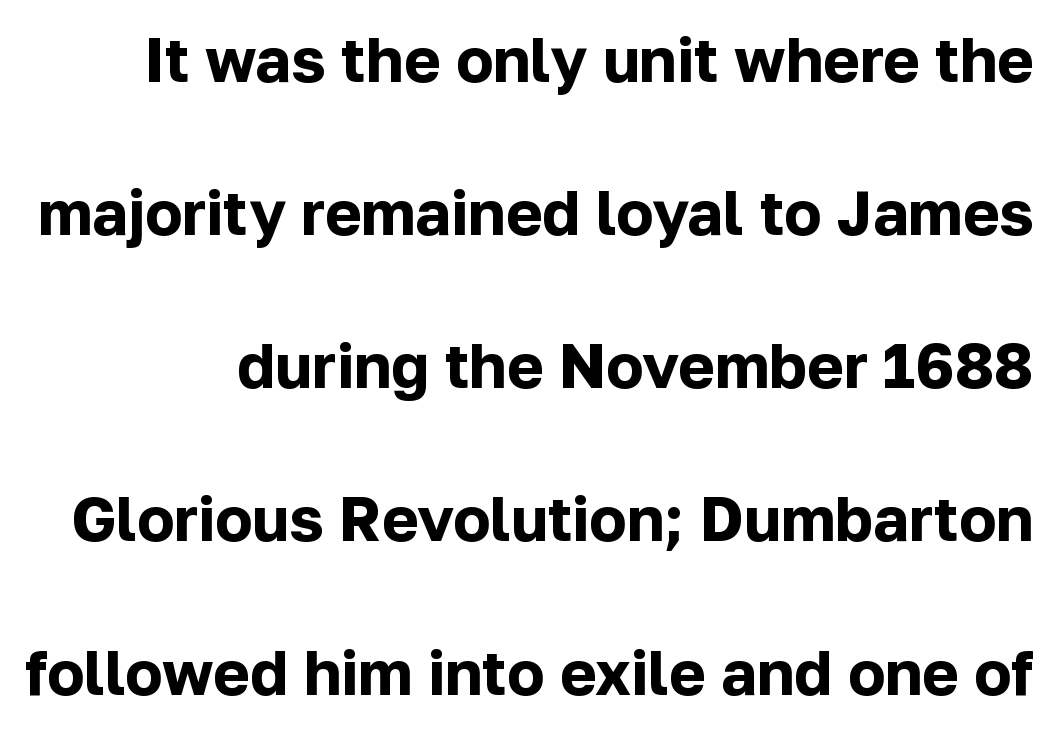
The image shows 62 px bold sans-serif type, upright; set loose line spacing (2.47x), normal letter spacing, not underlined; low stroke contrast and a medium x-height.
